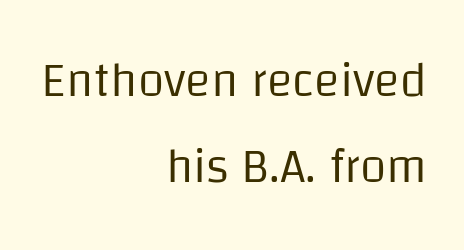
The image shows 48 px regular-weight sans-serif type, upright; set right-aligned, line spacing 1.8x, normal letter spacing, not underlined; low stroke contrast and a large x-height.
